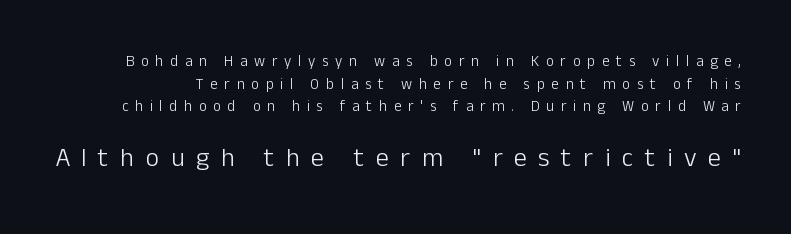
The more generous point size was reserved for the lower chunk. How would I describe the line gaps? Plain and ordinary. The string is rendered with underlining switched off. The face used here is rendered with a markedly widened letterfit.
